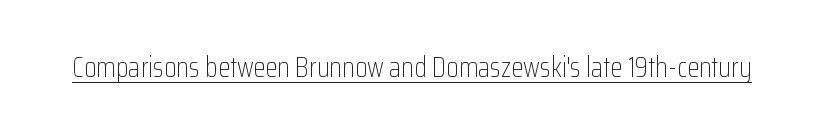
{"serif": "no", "italic": "no", "bold": "no", "weight": "light", "width": "condensed", "stroke_contrast": "low", "x_height": "medium", "monospaced": "no", "underline": "yes", "letter_spacing": "normal", "letter_spacing_em": 0.0, "glyph_px": 28}
